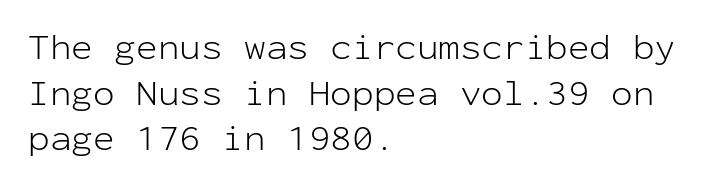
Rows of type keep a routine distance in the vertical direction. The face used here is a sans, in the tradition of grotesques and geometrics. Horizontal alignment here is leftward, the default for most running prose. Nothing heavy about these letters — not bold at all. Posture: upright roman.
